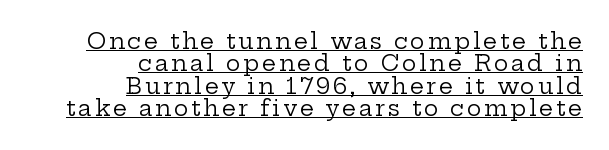
Q: Is the text bold? A: No.
Q: Is the text italic (slanted)? A: No, it is upright.
Q: Is the text underlined? A: Yes.
Q: How is the paragraph aligned? A: Right-aligned.
Q: Is the spacing between lines tight, normal or loose? A: Tight.
